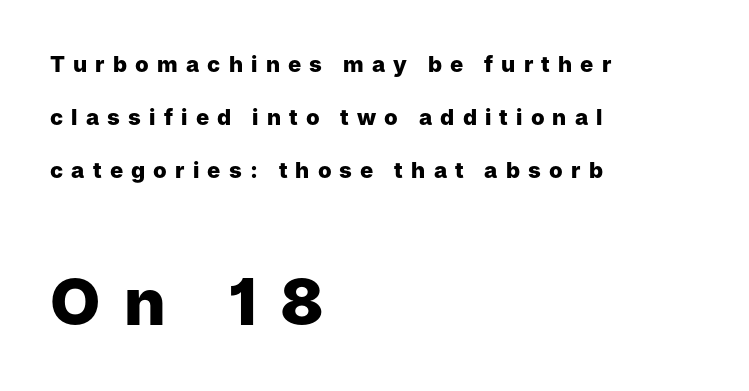
The image shows 65 px heavy sans-serif type, upright; set left-aligned, loose line spacing (2.42x), unusually wide letter spacing (+0.37 em), not underlined; the second (bottom) block is 2.95x larger; low stroke contrast and a medium x-height.
